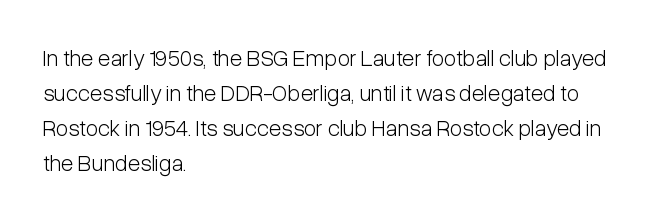
{"italic": "no", "bold": "no", "underline": "no", "align": "left", "line_spacing": "normal", "line_spacing_ratio": 1.52, "letter_spacing": "normal", "letter_spacing_em": 0.0, "glyph_px": 23}
